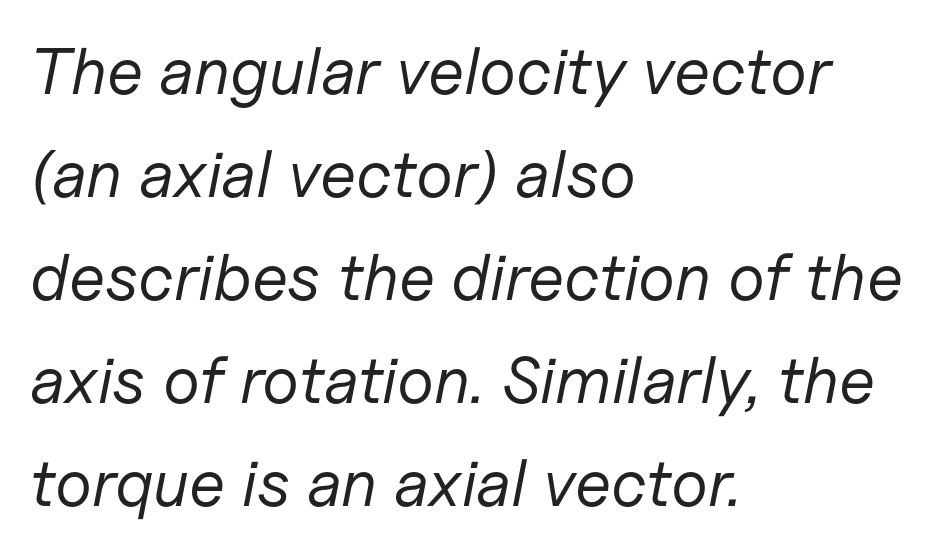
The image shows 66 px regular-weight type, italic (leaning right); set left-aligned, normal line spacing (1.56x), normal letter spacing, not underlined; low stroke contrast and a medium x-height.
